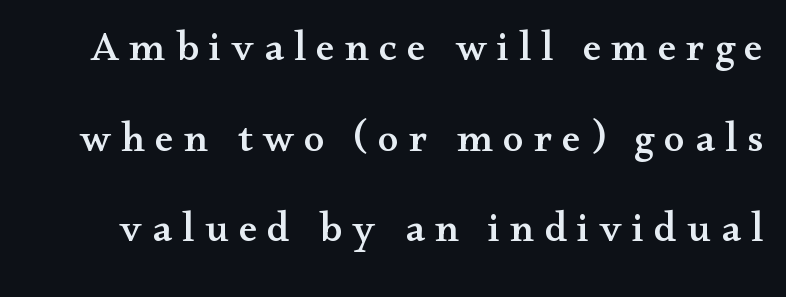
{"serif": "yes", "italic": "no", "width": "wide", "stroke_contrast": "medium", "x_height": "small", "monospaced": "no", "underline": "no", "line_spacing": "loose", "line_spacing_ratio": 2.16, "letter_spacing": "wide", "letter_spacing_em": 0.24, "glyph_px": 42}
